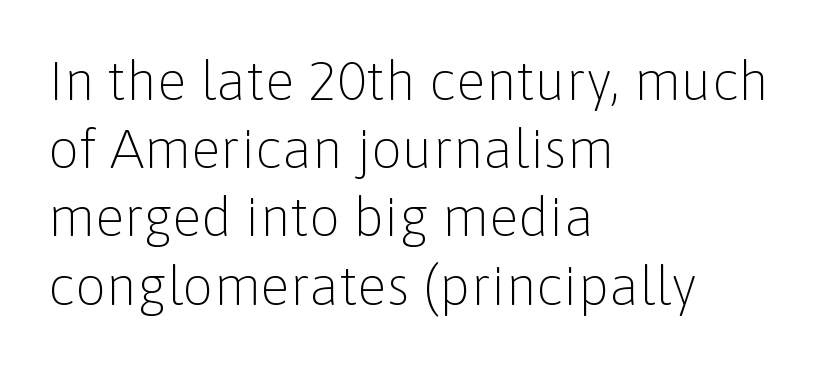
The image shows 55 px light sans-serif type, upright; set left-aligned, line spacing 1.24x, normal letter spacing, not underlined; low stroke contrast and a medium x-height.
